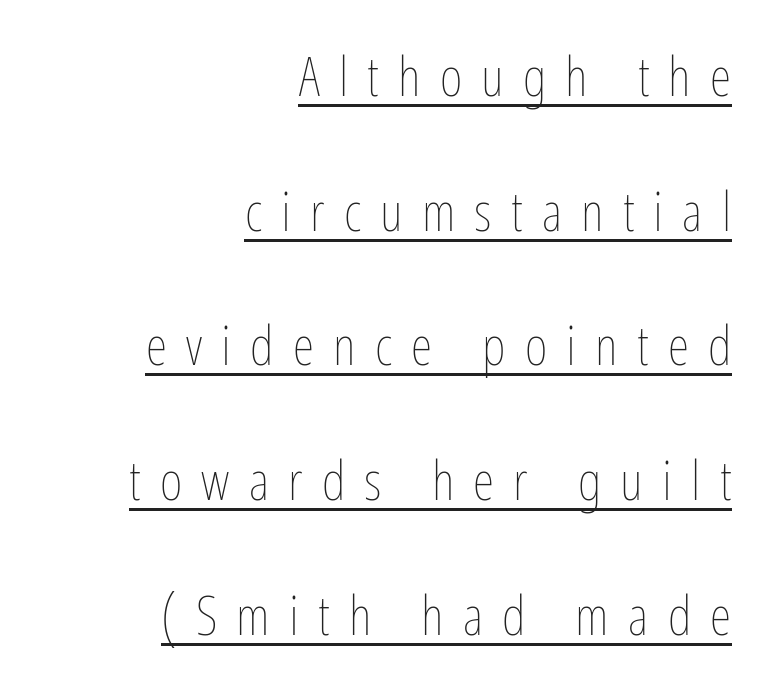
Q: Is the text bold? A: No.
Q: Is the text italic (slanted)? A: No, it is upright.
Q: Is the text underlined? A: Yes.
Q: How is the paragraph aligned? A: Right-aligned.
Q: Is the spacing between letters normal or unusually wide? A: Unusually wide.
Q: Is the spacing between lines tight, normal or loose? A: Loose.
Q: Width (condensed, normal, or wide)? A: Condensed.
Q: Stroke contrast? A: Low.
Q: x-height? A: Medium.
Q: Monospaced? A: No.
